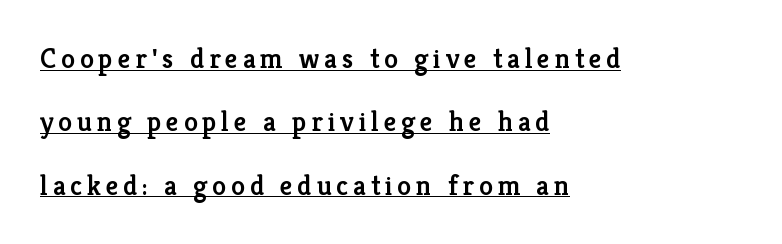
{"serif": "yes", "italic": "no", "bold": "semi", "weight": "semibold", "width": "normal", "stroke_contrast": "low", "x_height": "medium", "monospaced": "no", "underline": "yes", "align": "left", "line_spacing": "loose", "line_spacing_ratio": 2.26, "glyph_px": 28}
